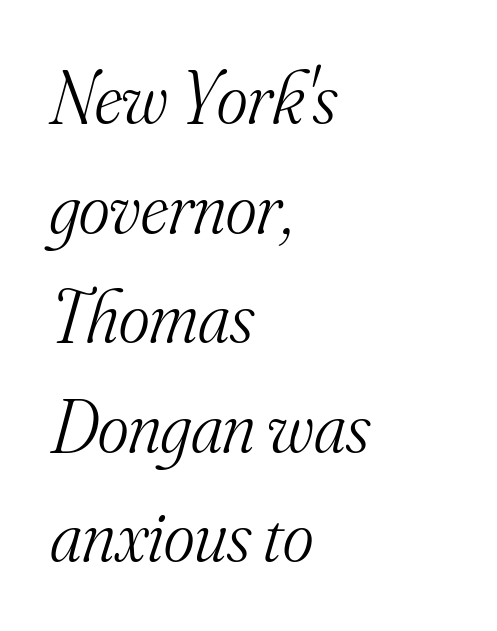
The image shows 74 px light serif type, italic (leaning right); set left-aligned, normal line spacing (1.48x), normal letter spacing, not underlined; medium stroke contrast and a small x-height.
